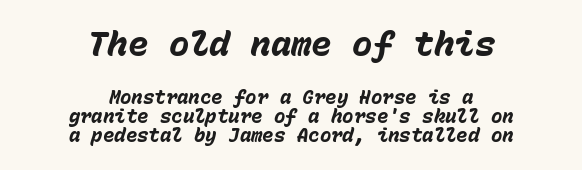
{"italic": "yes", "lean": "right", "slant_degrees": 15, "bold": "yes", "weight": "heavy", "width": "normal", "stroke_contrast": "low", "x_height": "medium", "monospaced": "yes", "underline": "no", "align": "center", "line_spacing": "tight", "line_spacing_ratio": 1.01, "letter_spacing": "normal", "letter_spacing_em": 0.0, "larger_block": "first", "size_ratio": 1.79, "glyph_px": 34}
